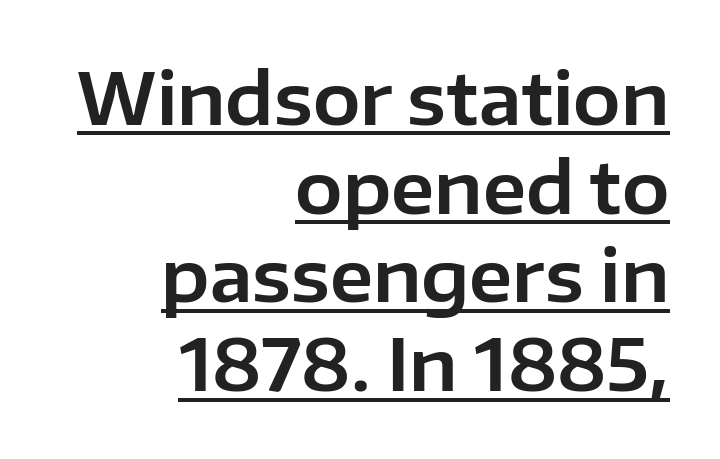
The image shows 71 px sans-serif type, upright; set right-aligned, normal line spacing (1.25x), normal letter spacing, underlined; low stroke contrast and a medium x-height.
